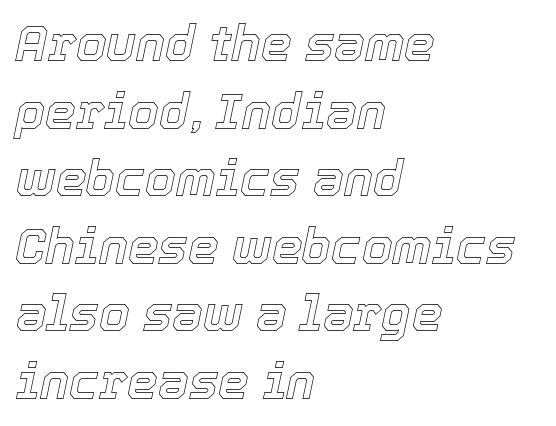
{"italic": "yes", "lean": "right", "slant_degrees": 12, "width": "normal", "x_height": "medium", "monospaced": "no", "underline": "no", "align": "left", "line_spacing": "normal", "line_spacing_ratio": 1.38, "letter_spacing": "normal", "letter_spacing_em": 0.0, "glyph_px": 49}
